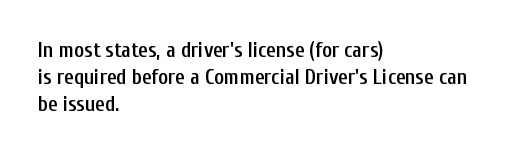
Q: Is the text bold? A: Semi-bold.
Q: Is the text italic (slanted)? A: No, it is upright.
Q: Is the text underlined? A: No.
Q: How is the paragraph aligned? A: Left-aligned.
Q: Is the spacing between letters normal or unusually wide? A: Normal.
Q: Is the spacing between lines tight, normal or loose? A: Normal.
